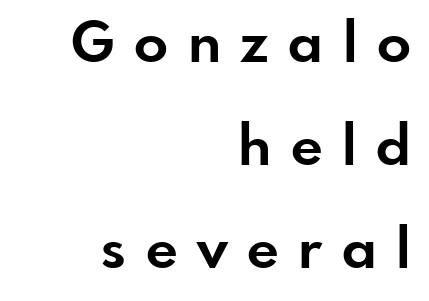
The image shows 56 px bold sans-serif type, upright; set right-aligned, line spacing 1.84x, unusually wide letter spacing (+0.35 em), not underlined; low stroke contrast and a small x-height.
